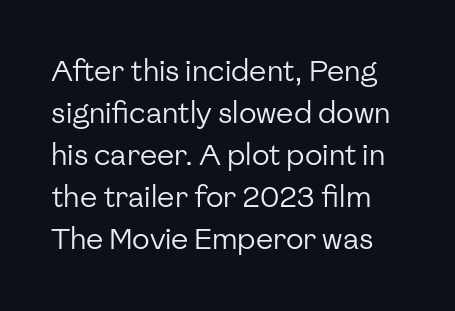
Weight: not bold — regular or lighter. These lines are rendered in a variable-pitch font. The font family rendered here belongs to the sans-serif group. The lettering holds an erect, upright posture throughout.
